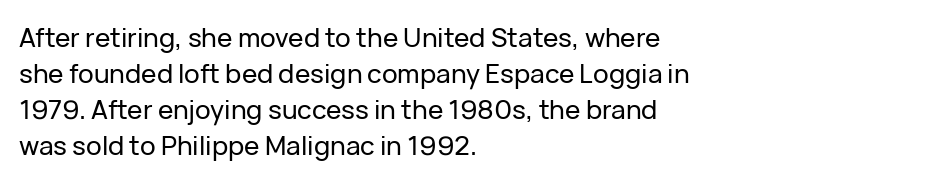
Q: Is the text italic (slanted)? A: No, it is upright.
Q: Is the text underlined? A: No.
Q: How is the paragraph aligned? A: Left-aligned.
Q: Is the spacing between letters normal or unusually wide? A: Normal.
Q: Is the spacing between lines tight, normal or loose? A: Normal.
